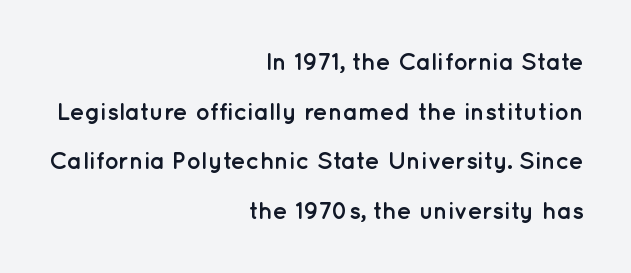
The image shows 24 px bold type, upright; set right-aligned, loose line spacing (2.07x), normal letter spacing, not underlined.
